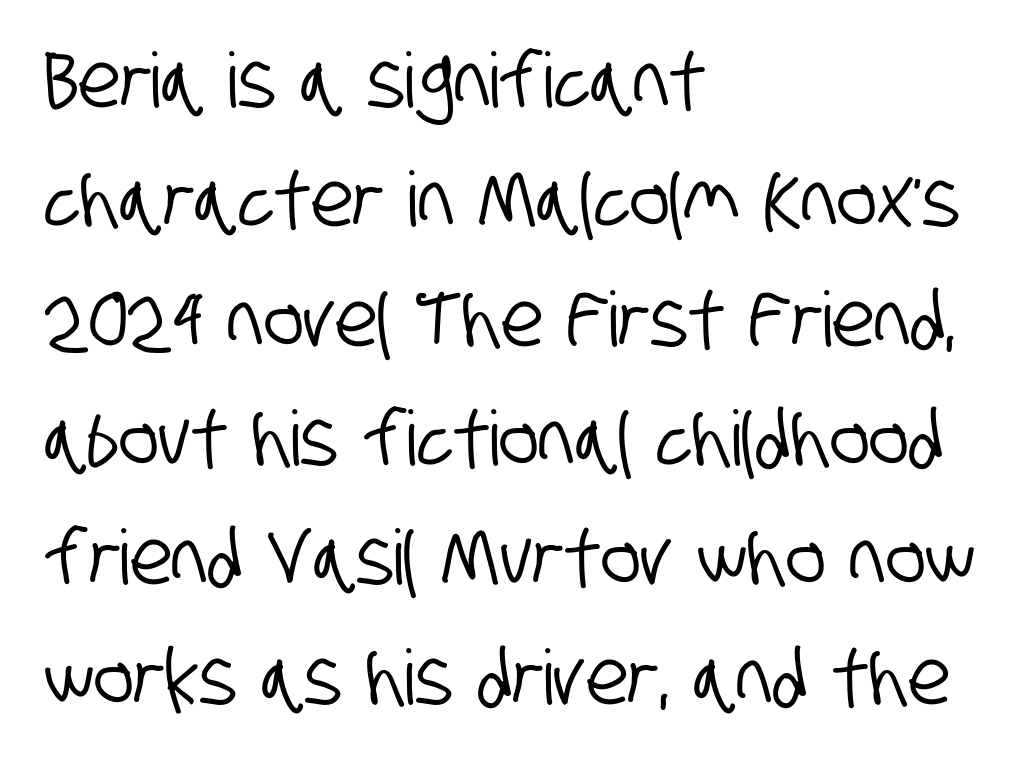
The image shows 76 px condensed sans-serif type; set left-aligned, normal line spacing (1.57x), normal letter spacing, not underlined; low stroke contrast and a large x-height.
